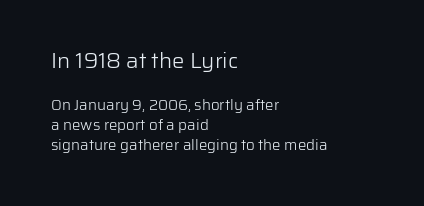
The image shows 22 px text type, upright; set left-aligned, normal line spacing (1.34x), normal letter spacing, not underlined; the first (top) block is 1.47x larger.
